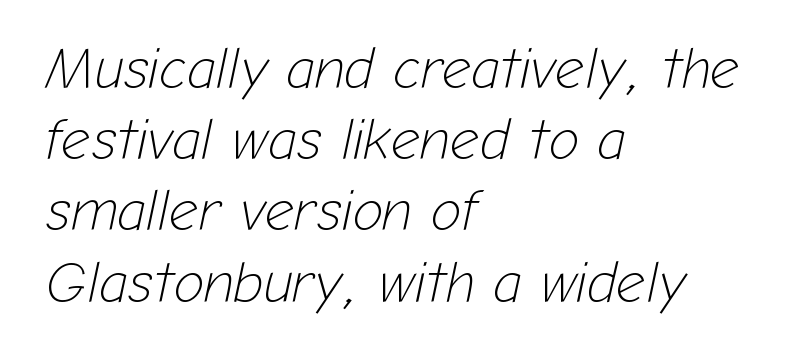
Do the characters align in a grid? No, the font is proportional. These lines keep a tight, regular rhythm from letter to letter. Regular leading. A student would call this left alignment; a typographer would say flush left, rag right. Descenders hang freely into open space.
